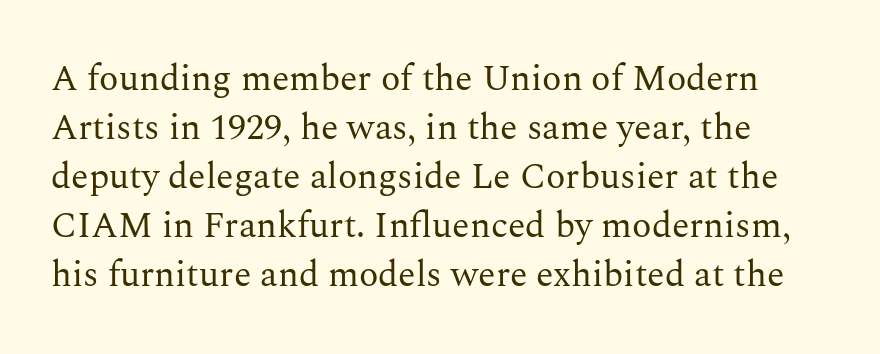
This block has exactly the height ordinary leading produces. Vertical stems look standard width or narrower in stroke. Is the letter spacing exaggerated? No — it looks like the ordinary default. Small tapered or slab feet sit at the stroke ends, so this counts as serif.
